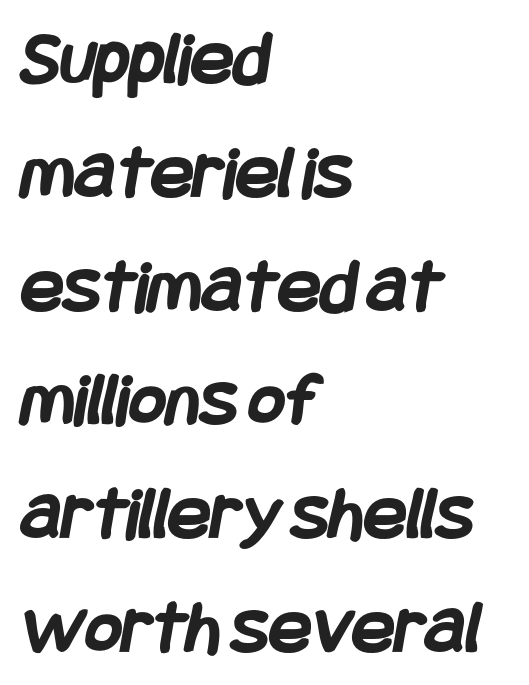
Observe the ordinary spacing: letters are neighbours, not strangers. Does the leading feel generous? No, just average. Unlike a traditional serif, this face leaves its strokes unadorned. Weight: bold.
